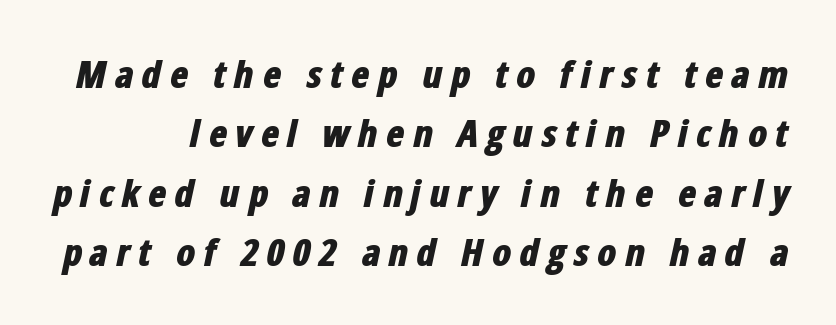
{"italic": "yes", "lean": "right", "slant_degrees": 12, "bold": "yes", "weight": "bold", "width": "condensed", "stroke_contrast": "low", "x_height": "medium", "monospaced": "no", "underline": "no", "line_spacing": "normal", "line_spacing_ratio": 1.56, "letter_spacing": "wide", "letter_spacing_em": 0.2, "glyph_px": 38}
